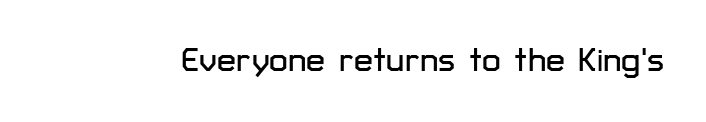
The image shows 34 px sans-serif type, upright; set normal letter spacing, not underlined; low stroke contrast and a medium x-height.
